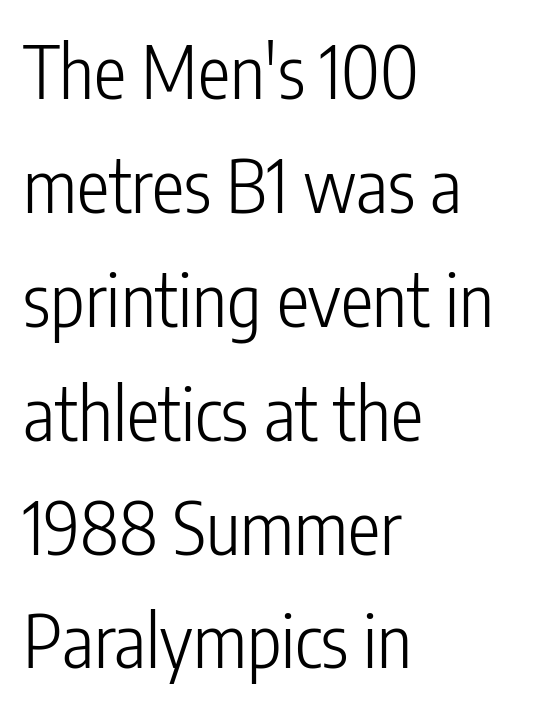
The image shows 73 px light, condensed sans-serif type, upright; set left-aligned, normal line spacing (1.56x), normal letter spacing, not underlined; low stroke contrast and a medium x-height.
